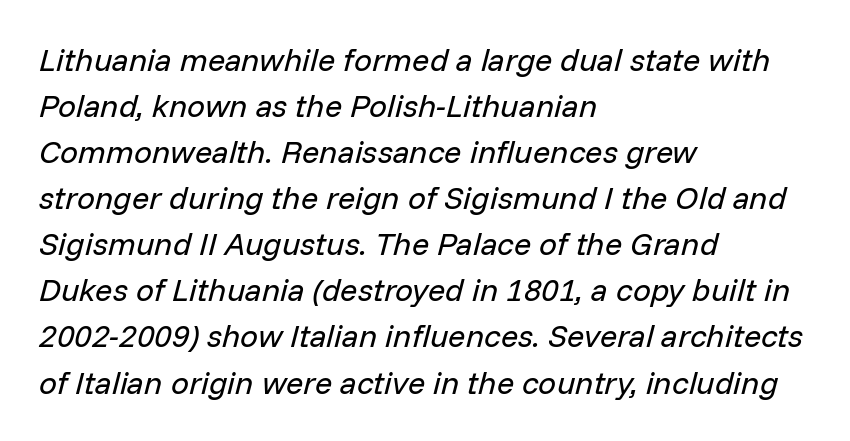
{"italic": "yes", "lean": "right", "slant_degrees": 14, "bold": "no", "weight": "regular", "width": "normal", "stroke_contrast": "low", "x_height": "medium", "monospaced": "no", "underline": "no", "align": "left", "line_spacing": "normal", "line_spacing_ratio": 1.44, "letter_spacing": "normal", "letter_spacing_em": 0.0, "glyph_px": 32}
